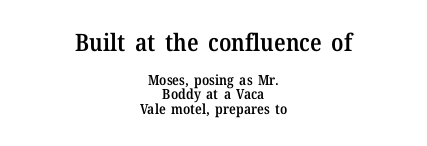
The image shows 24 px text type, upright; set centered, tight line spacing (1.03x), normal letter spacing, not underlined; the first (top) block is 1.71x larger.
